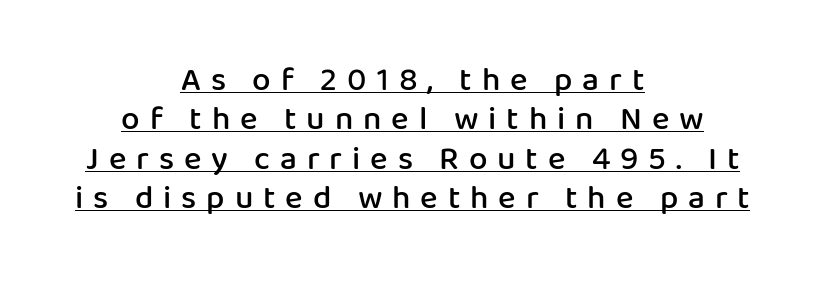
The image shows 33 px semibold sans-serif type, upright; set centered, line spacing 1.19x, unusually wide letter spacing (+0.3 em), underlined; low stroke contrast and a medium x-height.
